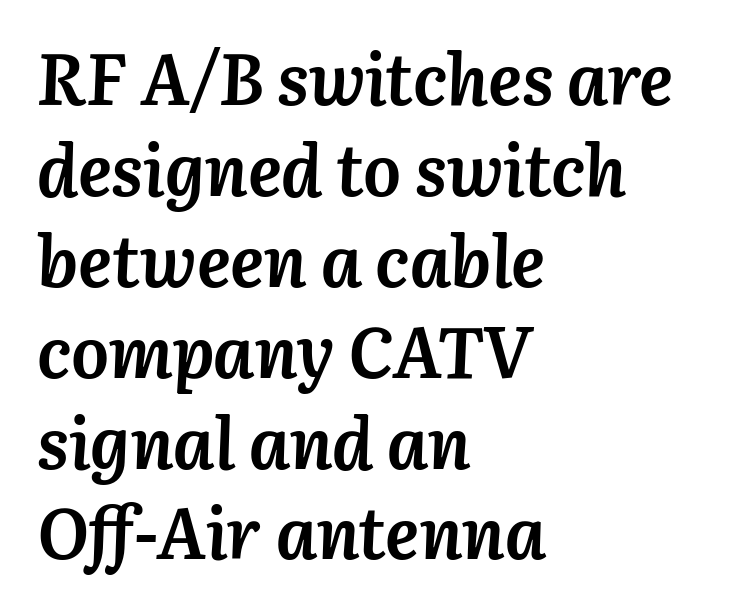
Honestly, the letter spacing is just normal — you wouldn't notice it. The typography opts for an oblique posture over an upright one. Note the varied advance widths — an 'i' is clearly narrower than an 'm'. Weight check: bold — yes, fully.
